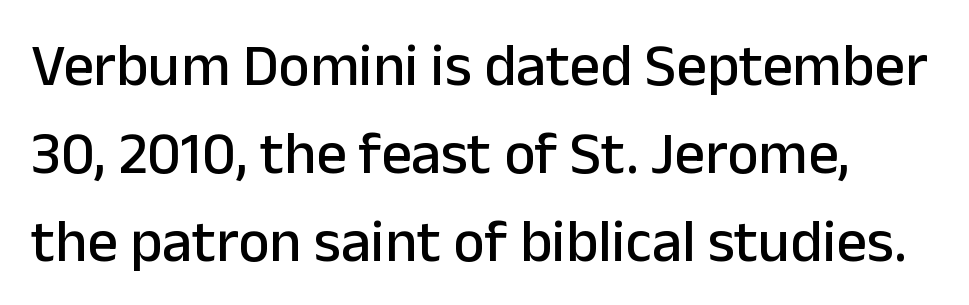
Is there much room between lines? A standard amount, neither cramped nor airy. This rendering leaves character spacing at its baseline value. Descenders are the only things crossing below the line. The rendering uses natural spacing where letterforms have individual widths.
